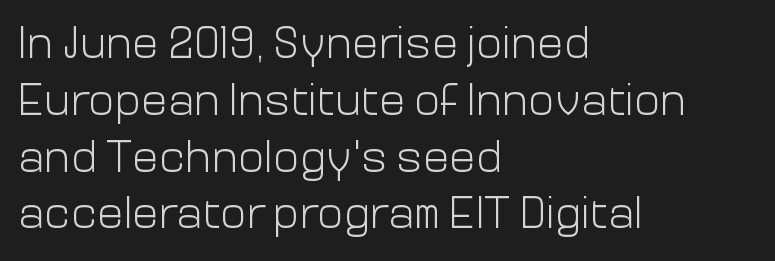
Q: Is the text bold? A: No.
Q: Is the text italic (slanted)? A: No, it is upright.
Q: Is the typeface a serif or a sans-serif typeface? A: Sans-serif.
Q: Is the text underlined? A: No.
Q: How is the paragraph aligned? A: Left-aligned.
Q: Is the spacing between letters normal or unusually wide? A: Normal.
Q: Is the spacing between lines tight, normal or loose? A: Normal.
Q: Width (condensed, normal, or wide)? A: Normal.
Q: Stroke contrast? A: Low.
Q: x-height? A: Medium.
Q: Monospaced? A: No.
